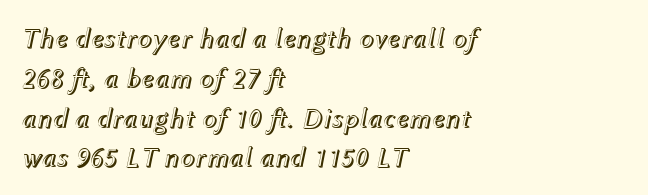
Q: Is the text italic (slanted)? A: Yes, it leans right by about 12 degrees.
Q: Is the text underlined? A: No.
Q: How is the paragraph aligned? A: Left-aligned.
Q: Is the spacing between letters normal or unusually wide? A: Normal.
Q: Is the spacing between lines tight, normal or loose? A: Normal.
Q: Width (condensed, normal, or wide)? A: Normal.
Q: x-height? A: Medium.
Q: Monospaced? A: No.
